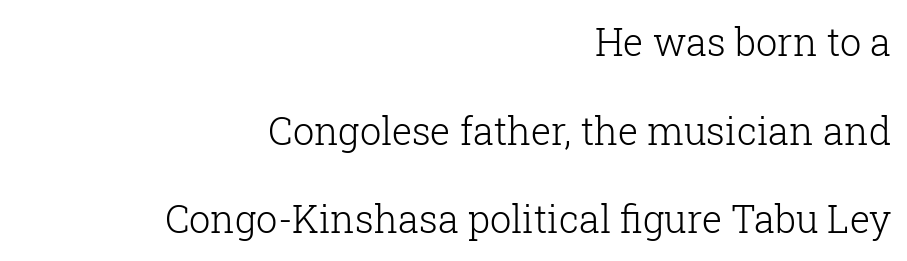
The tracking reads as untouched default to a designer's eye. Check where the strokes stop: tiny serifs finish them off. The lettering stays uniformly vertical, giving the passage a roman look. Each line ends at the same right margin while the left side varies. This rendering features lettering with no underline. Proportional: the letters do not fall into vertical columns.
